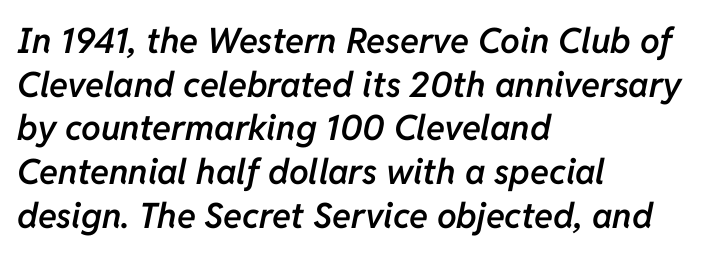
{"italic": "yes", "lean": "right", "slant_degrees": 11, "bold": "semi", "weight": "semibold", "width": "normal", "stroke_contrast": "low", "x_height": "medium", "monospaced": "no", "underline": "no", "align": "left", "line_spacing": "normal", "line_spacing_ratio": 1.25, "letter_spacing": "normal", "letter_spacing_em": 0.0, "glyph_px": 35}
